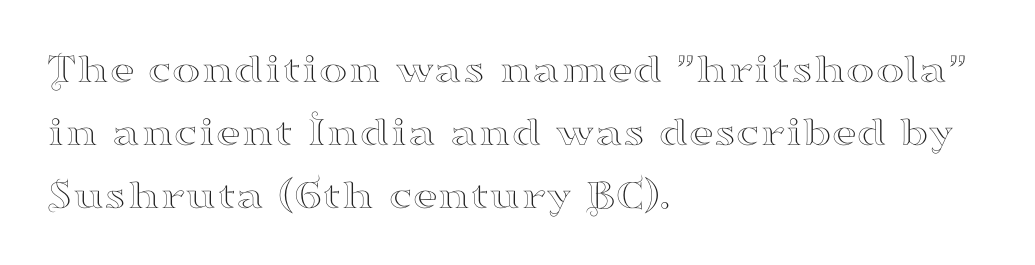
The image shows 43 px wide serif type, upright; set left-aligned, normal line spacing (1.47x), normal letter spacing, not underlined; high stroke contrast and a small x-height.
